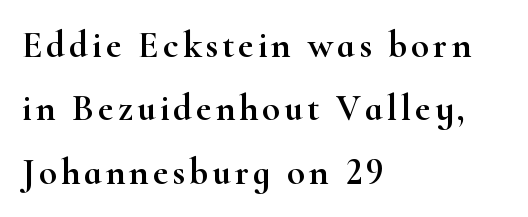
Q: Is the text italic (slanted)? A: No, it is upright.
Q: Is the typeface a serif or a sans-serif typeface? A: Serif.
Q: Is the text underlined? A: No.
Q: How is the paragraph aligned? A: Left-aligned.
Q: Width (condensed, normal, or wide)? A: Wide.
Q: Stroke contrast? A: High.
Q: x-height? A: Small.
Q: Monospaced? A: No.
